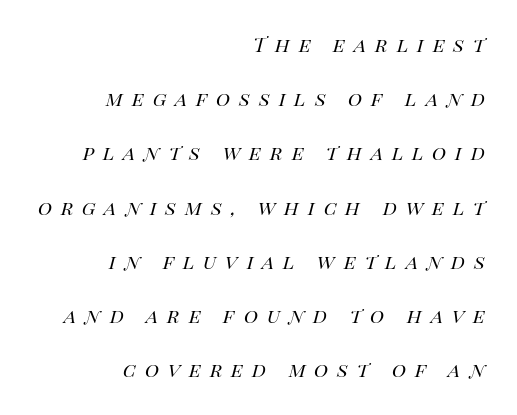
{"italic": "yes", "lean": "right", "slant_degrees": 14, "bold": "no", "underline": "no", "align": "right", "line_spacing": "loose", "line_spacing_ratio": 2.26, "letter_spacing": "wide", "letter_spacing_em": 0.37, "glyph_px": 24}
